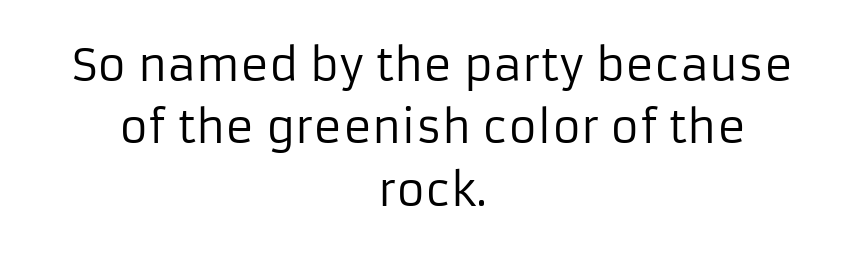
The image shows 44 px regular-weight sans-serif type, upright; set centered, normal line spacing (1.42x), normal letter spacing, not underlined; low stroke contrast and a medium x-height.
